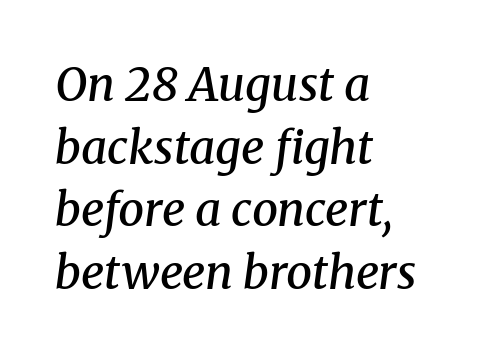
The image shows 46 px semibold serif type, italic (leaning right); set left-aligned, normal line spacing (1.36x), normal letter spacing, not underlined; medium stroke contrast and a medium x-height.
